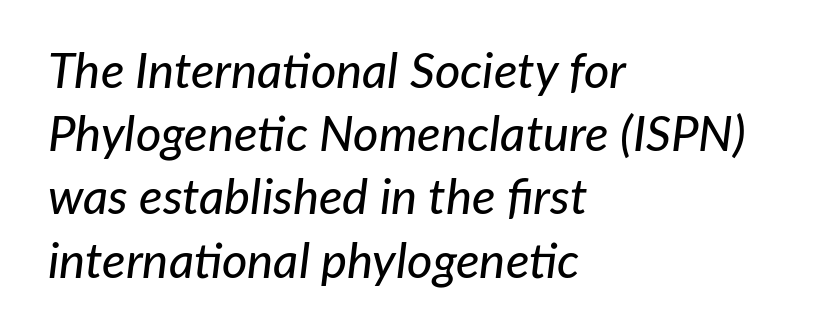
Reading down the column, the eye jumps a familiar distance to each next line. Each row of text sits above clean, open space. The type is set solid horizontally, with unmodified tracking. The glyphs look as if they've been sheared to an angle. These lines stack with their left ends in a neat column.
